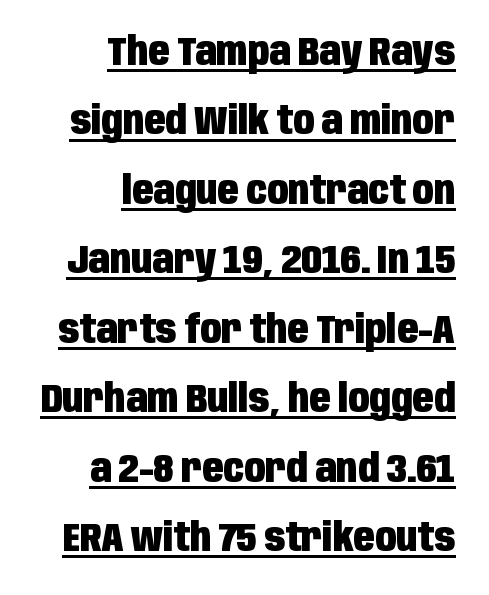
{"serif": "no", "italic": "no", "bold": "yes", "weight": "heavy", "width": "condensed", "stroke_contrast": "low", "x_height": "large", "monospaced": "no", "underline": "yes", "align": "right", "line_spacing_ratio": 1.78, "letter_spacing": "normal", "letter_spacing_em": 0.0, "glyph_px": 39}
